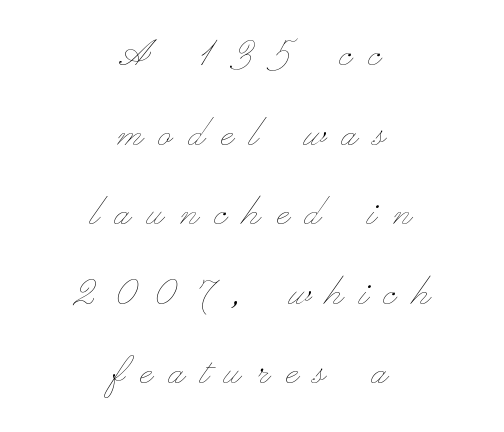
Q: Is the text bold? A: No.
Q: Is the text italic (slanted)? A: Yes.
Q: Is the text underlined? A: No.
Q: How is the paragraph aligned? A: Centered.
Q: Is the spacing between letters normal or unusually wide? A: Unusually wide.
Q: Width (condensed, normal, or wide)? A: Wide.
Q: Stroke contrast? A: Low.
Q: x-height? A: Small.
Q: Monospaced? A: No.
